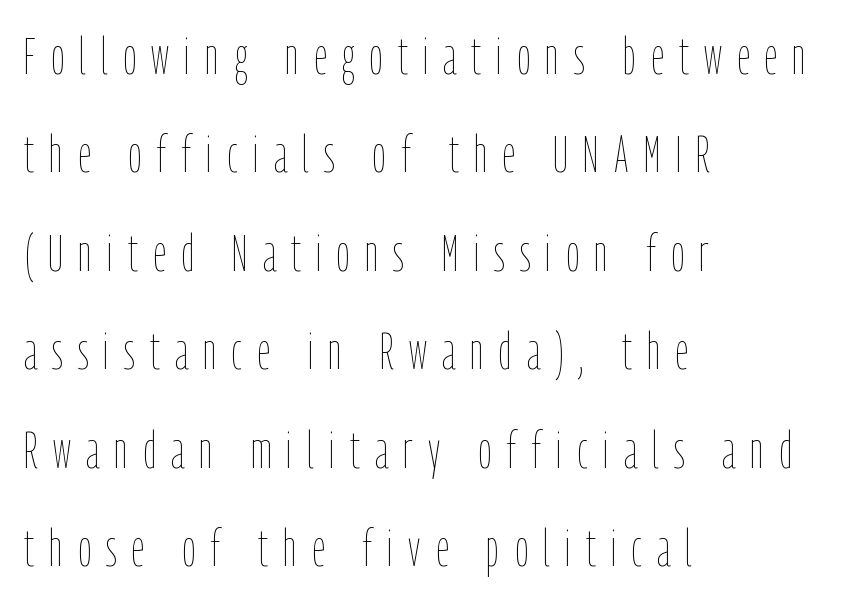
Q: Is the text bold? A: No.
Q: Is the text italic (slanted)? A: No, it is upright.
Q: Is the text underlined? A: No.
Q: How is the paragraph aligned? A: Left-aligned.
Q: Is the spacing between letters normal or unusually wide? A: Unusually wide.
Q: Is the spacing between lines tight, normal or loose? A: Loose.
Q: Width (condensed, normal, or wide)? A: Condensed.
Q: Stroke contrast? A: Low.
Q: x-height? A: Medium.
Q: Monospaced? A: No.
